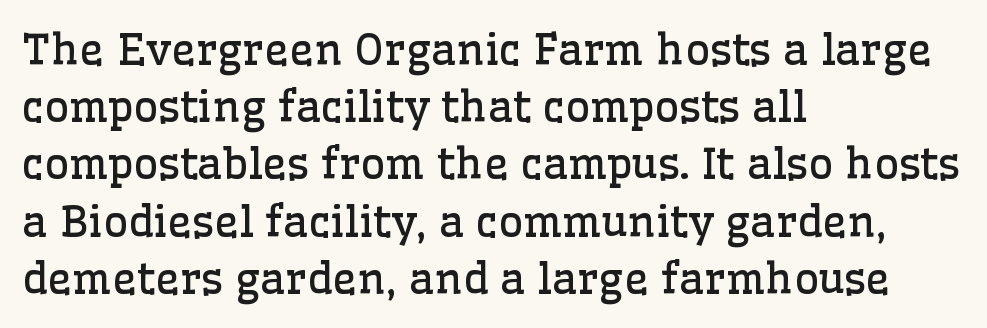
Q: Is the text bold? A: No.
Q: Is the text italic (slanted)? A: No, it is upright.
Q: Is the typeface a serif or a sans-serif typeface? A: Serif.
Q: Is the text underlined? A: No.
Q: How is the paragraph aligned? A: Left-aligned.
Q: Is the spacing between letters normal or unusually wide? A: Normal.
Q: Is the spacing between lines tight, normal or loose? A: Normal.
Q: Width (condensed, normal, or wide)? A: Normal.
Q: Stroke contrast? A: Low.
Q: x-height? A: Medium.
Q: Monospaced? A: No.
